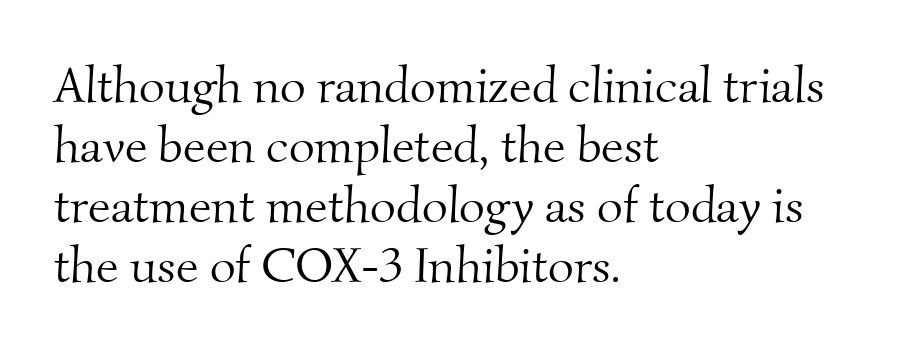
The image shows 50 px light serif type; set left-aligned, line spacing 1.2x, normal letter spacing, not underlined; medium stroke contrast and a small x-height.
